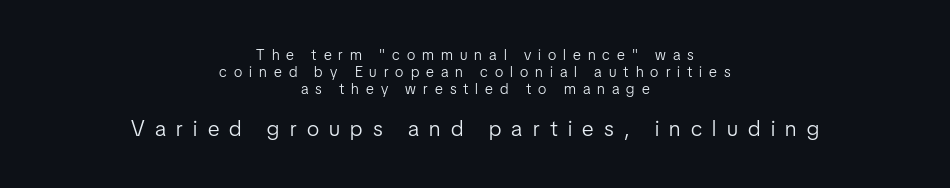
Underline: absent. Italic? Not at all — the glyphs are vertical. The composition opens small and finishes big. Line spacing here is tight. The letterforms stand isolated, each surrounded by extra space.
